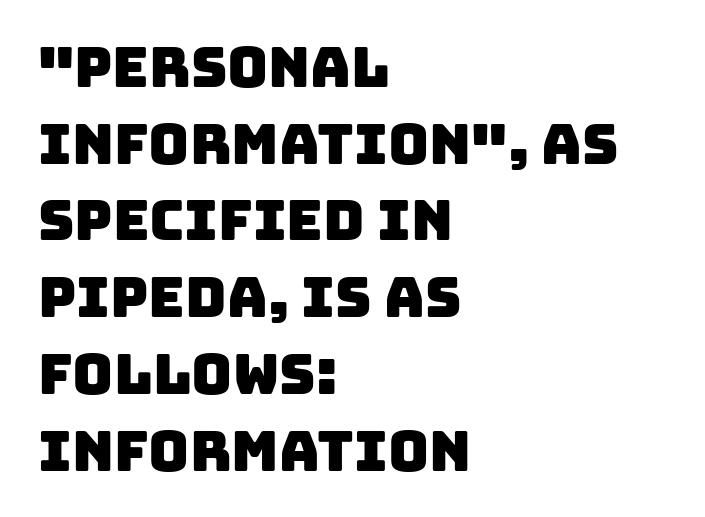
The image shows 56 px sans-serif type; set left-aligned, normal line spacing (1.37x), normal letter spacing, not underlined; low stroke contrast and a large x-height.
